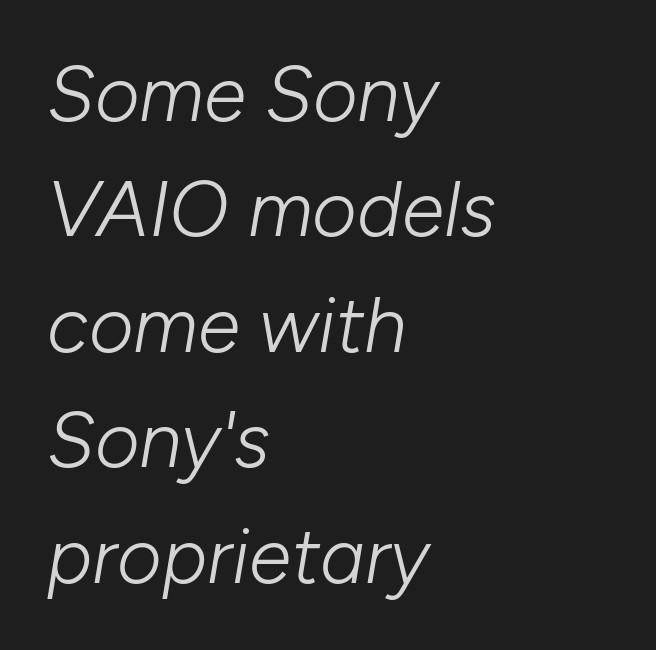
{"italic": "yes", "lean": "right", "slant_degrees": 10, "bold": "no", "weight": "light", "width": "normal", "stroke_contrast": "low", "x_height": "medium", "monospaced": "no", "underline": "no", "align": "left", "line_spacing": "normal", "line_spacing_ratio": 1.5, "letter_spacing": "normal", "letter_spacing_em": 0.0, "glyph_px": 77}
